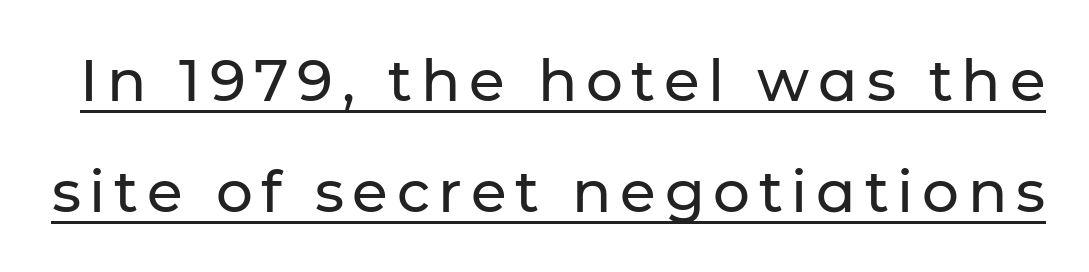
Look at the bottom of the vertical strokes: they stop flat, with no serifs. Leading is clearly above the norm, producing a sparse column. Varying glyph widths throughout — classic text-font behaviour. In terms of posture, this sample is upright. A baseline rule has been typeset under these characters.
